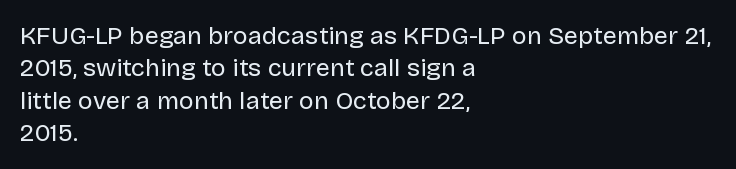
{"italic": "no", "bold": "no", "underline": "no", "align": "left", "line_spacing": "normal", "line_spacing_ratio": 1.3, "letter_spacing": "normal", "letter_spacing_em": 0.0, "glyph_px": 25}
